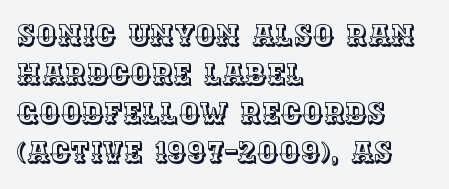
Leading matches the norm, producing a regular column. Ascenders rise straight up at ninety degrees. Nobody touched the tracking dial on this one. Which margin do the lines hug? The left one — the right edge is uneven. Each row of text sits above clean, open space.
